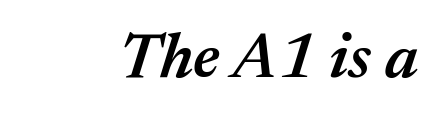
The image shows 64 px semibold type, italic (leaning right); set normal letter spacing, not underlined; medium stroke contrast and a medium x-height.
